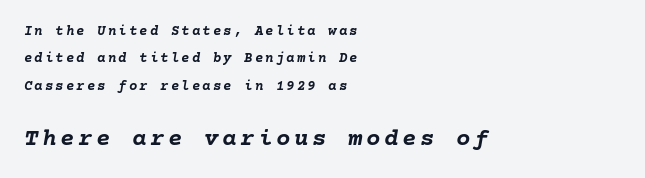
Q: Is the text bold? A: Yes.
Q: Is the text italic (slanted)? A: Yes, it leans right by about 10 degrees.
Q: Is the text underlined? A: No.
Q: How is the paragraph aligned? A: Left-aligned.
Q: Is the spacing between lines tight, normal or loose? A: Loose.
Q: Which block of text is set in a larger size, the first (top) or the second (bottom)? A: The second (bottom) one.
